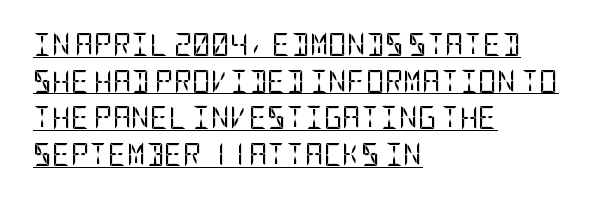
{"italic": "no", "bold": "no", "underline": "yes", "align": "left", "line_spacing": "normal", "line_spacing_ratio": 1.59, "letter_spacing": "normal", "letter_spacing_em": 0.0, "glyph_px": 23}
